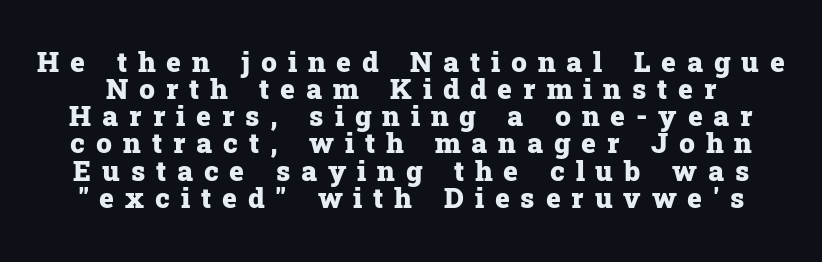
Q: Is the text bold? A: Yes.
Q: Is the text italic (slanted)? A: No, it is upright.
Q: Is the typeface a serif or a sans-serif typeface? A: Serif.
Q: Is the text underlined? A: No.
Q: Is the spacing between letters normal or unusually wide? A: Unusually wide.
Q: Is the spacing between lines tight, normal or loose? A: Tight.
Q: Width (condensed, normal, or wide)? A: Normal.
Q: Stroke contrast? A: Low.
Q: x-height? A: Medium.
Q: Monospaced? A: No.
